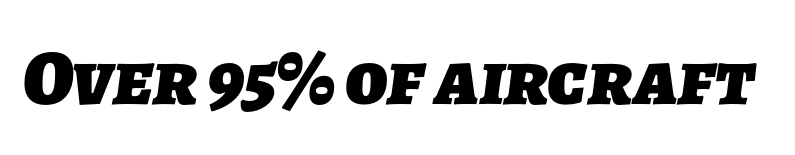
Q: Is the text bold? A: Yes.
Q: Is the typeface a serif or a sans-serif typeface? A: Sans-serif.
Q: Is the text underlined? A: No.
Q: Is the spacing between letters normal or unusually wide? A: Normal.
Q: Width (condensed, normal, or wide)? A: Normal.
Q: Stroke contrast? A: Low.
Q: x-height? A: Medium.
Q: Monospaced? A: No.
